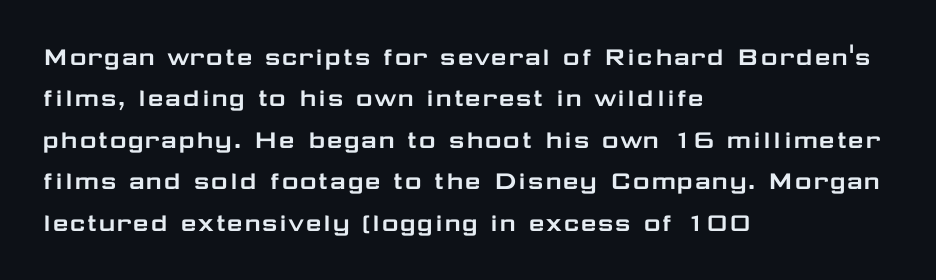
Q: Is the text italic (slanted)? A: No, it is upright.
Q: Is the typeface a serif or a sans-serif typeface? A: Sans-serif.
Q: Is the text underlined? A: No.
Q: How is the paragraph aligned? A: Left-aligned.
Q: Is the spacing between letters normal or unusually wide? A: Normal.
Q: Is the spacing between lines tight, normal or loose? A: Normal.
Q: Width (condensed, normal, or wide)? A: Wide.
Q: Stroke contrast? A: Low.
Q: x-height? A: Medium.
Q: Monospaced? A: No.
